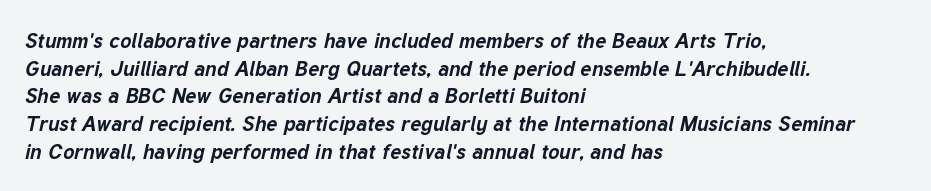
{"italic": "yes", "lean": "right", "slant_degrees": 12, "bold": "yes", "underline": "no", "align": "left", "line_spacing": "normal", "line_spacing_ratio": 1.32, "letter_spacing": "normal", "letter_spacing_em": 0.0, "glyph_px": 21}
